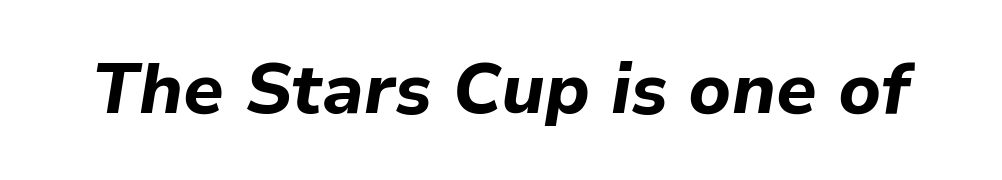
Think of a printed novel: that variable character pitch is what you see here. Observe the ordinary spacing: letters are neighbours, not strangers. A dark, heavy texture on the line: the type is bold. The string is rendered with underlining switched off. This sample uses an oblique cut, with every glyph tilted off the vertical.
